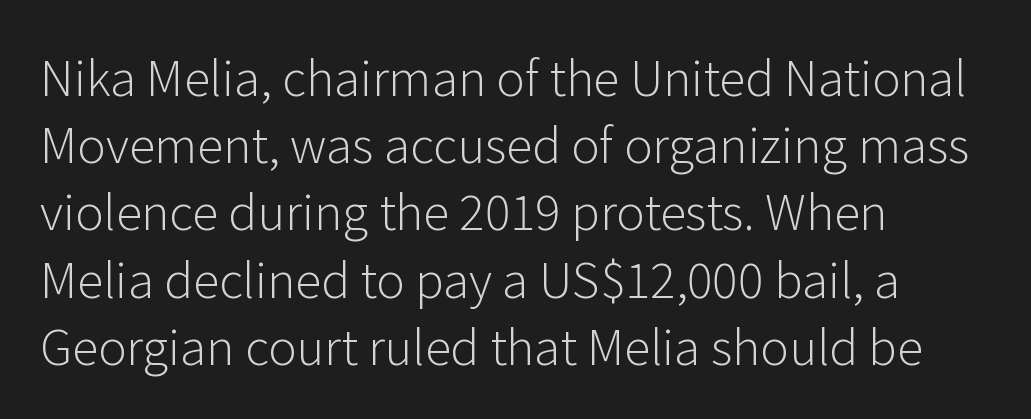
{"serif": "no", "italic": "no", "bold": "no", "weight": "light", "width": "normal", "stroke_contrast": "low", "x_height": "medium", "monospaced": "no", "underline": "no", "align": "left", "line_spacing": "normal", "line_spacing_ratio": 1.4, "letter_spacing": "normal", "letter_spacing_em": 0.0, "glyph_px": 48}
